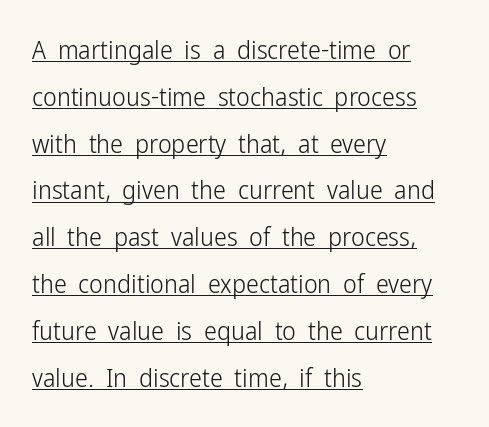
{"italic": "no", "bold": "no", "underline": "yes", "align": "left", "line_spacing_ratio": 1.8, "letter_spacing": "normal", "letter_spacing_em": 0.0, "glyph_px": 26}
